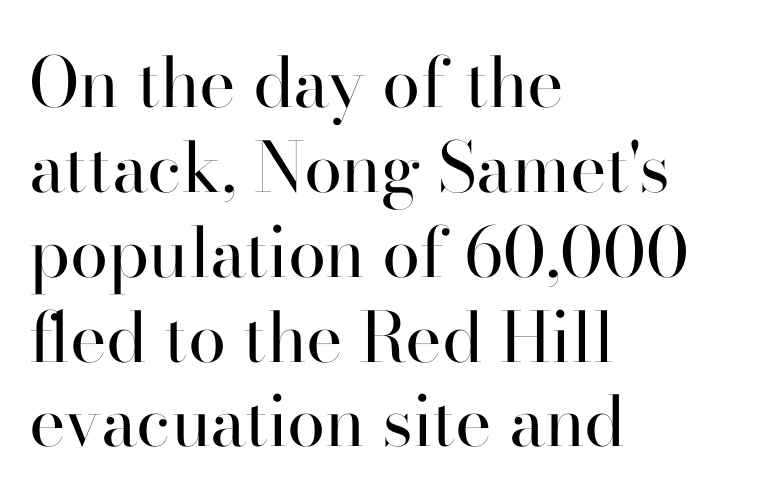
The letters carry serifs — small finishing strokes at the ends of their stems. Does the copy run flush right? No — it runs flush left. The specimen reads as upright at a glance. Stems here are at most as thick as an everyday book face. The face used here is proportionally spaced, like ordinary book or web type. A clean baseline with only descenders dipping below it.
